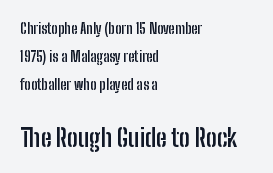
If you drew a ruler down the left edge, every line would touch it. This is the regular roman posture of the typeface. The letterforms sit shoulder to shoulder at normal distance. A great deal of white space separates one row of letters from the next.
